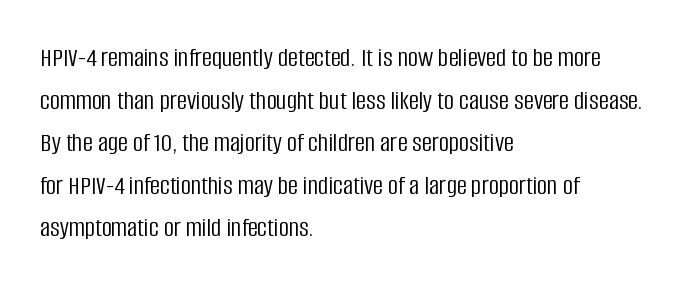
What stands out about the letter spacing? Nothing — it is the standard amount. Rows of type keep a routine distance in the vertical direction. Typeset ragged right — the left edge is the straight one. Plain, unruled lines of type. Are there feet on the stems? There aren't — it's a sans. Nothing heavy about these letters — not bold at all.
